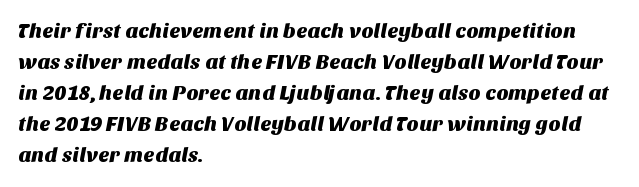
The image shows 21 px text type; set left-aligned, normal line spacing (1.48x), normal letter spacing, not underlined.
